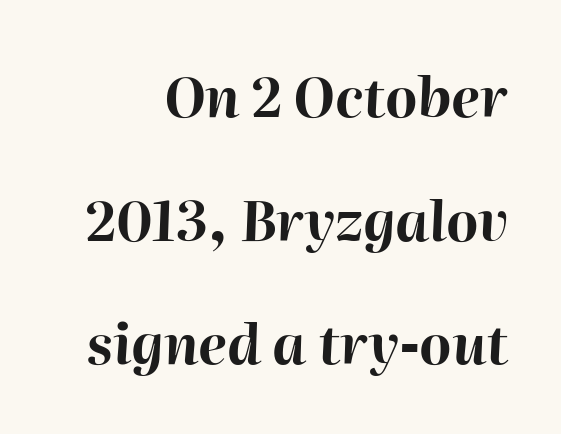
The image shows 55 px bold type, italic (leaning right); set right-aligned, loose line spacing (2.25x), normal letter spacing, not underlined; high stroke contrast and a medium x-height.
